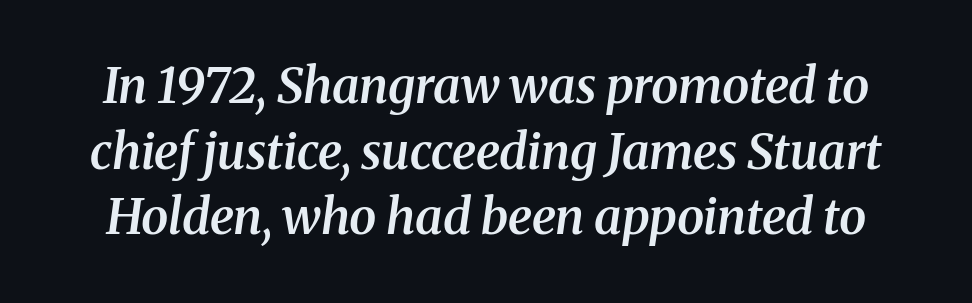
Anything drawn beneath the words? Only blank space. The face used here is proportionally spaced, like ordinary book or web type. This rendering leaves character spacing at its baseline value. Is there much room between lines? A standard amount, neither cramped nor airy. The rendering applies a slant to the glyphs.
